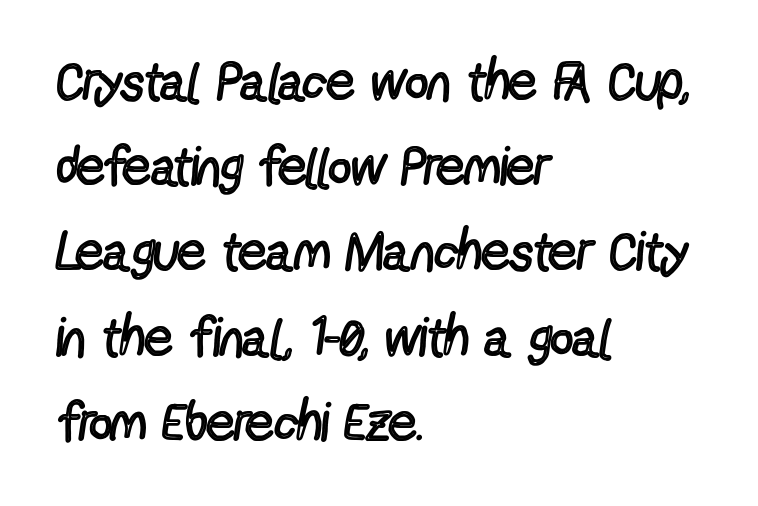
The image shows 55 px regular-weight, condensed sans-serif type; set left-aligned, normal line spacing (1.55x), normal letter spacing, not underlined; a medium x-height.
